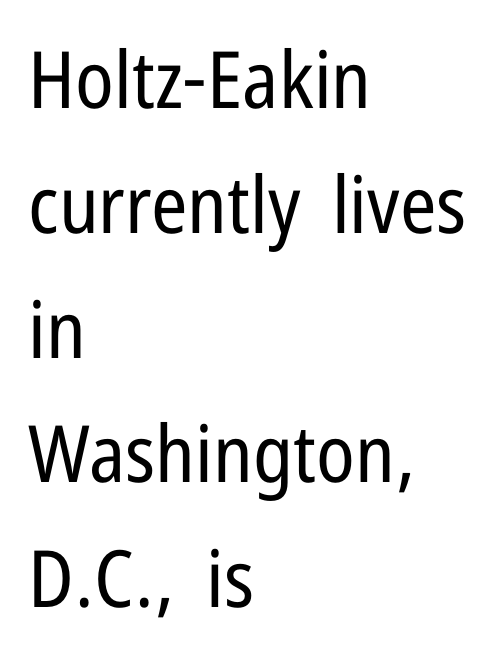
Q: Is the text bold? A: No.
Q: Is the text italic (slanted)? A: No, it is upright.
Q: Is the typeface a serif or a sans-serif typeface? A: Sans-serif.
Q: Is the text underlined? A: No.
Q: How is the paragraph aligned? A: Left-aligned.
Q: Is the spacing between letters normal or unusually wide? A: Normal.
Q: Is the spacing between lines tight, normal or loose? A: Normal.
Q: Width (condensed, normal, or wide)? A: Condensed.
Q: Stroke contrast? A: Low.
Q: x-height? A: Medium.
Q: Monospaced? A: No.
